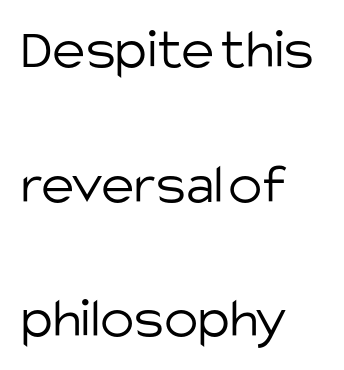
Q: Is the text bold? A: No.
Q: Is the text italic (slanted)? A: No, it is upright.
Q: Is the typeface a serif or a sans-serif typeface? A: Sans-serif.
Q: Is the text underlined? A: No.
Q: How is the paragraph aligned? A: Left-aligned.
Q: Is the spacing between letters normal or unusually wide? A: Normal.
Q: Is the spacing between lines tight, normal or loose? A: Loose.
Q: Width (condensed, normal, or wide)? A: Normal.
Q: Stroke contrast? A: Low.
Q: x-height? A: Large.
Q: Monospaced? A: No.
